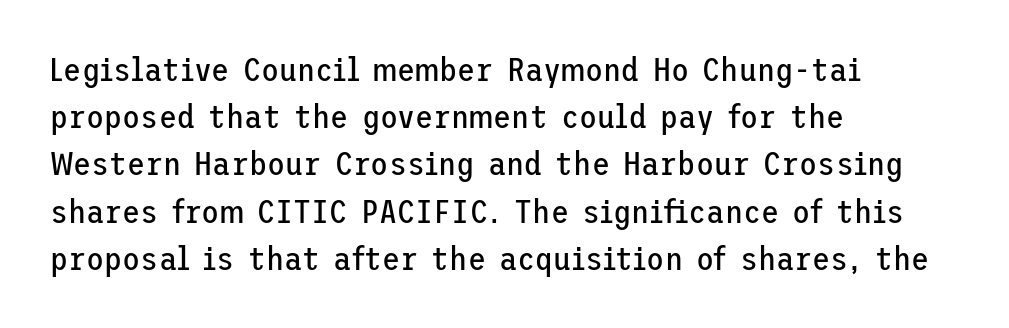
{"serif": "no", "italic": "no", "bold": "no", "weight": "regular", "width": "normal", "stroke_contrast": "low", "x_height": "medium", "underline": "no", "align": "left", "line_spacing": "normal", "line_spacing_ratio": 1.43, "letter_spacing": "normal", "letter_spacing_em": 0.0, "glyph_px": 33}
